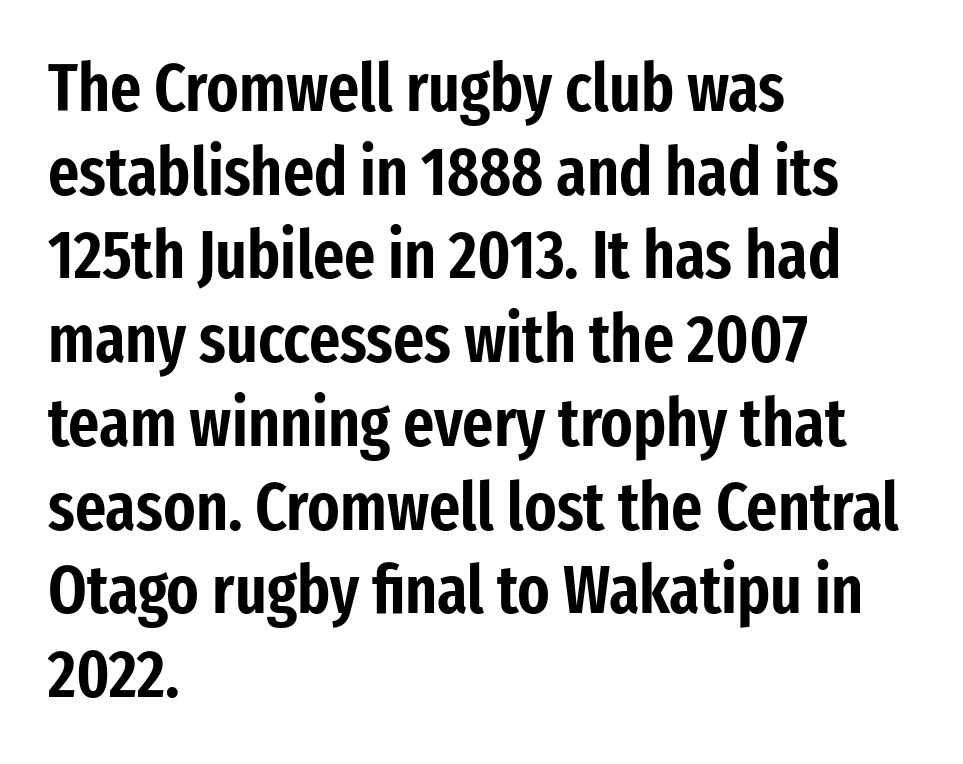
Q: Is the text italic (slanted)? A: No, it is upright.
Q: Is the typeface a serif or a sans-serif typeface? A: Sans-serif.
Q: Is the text underlined? A: No.
Q: How is the paragraph aligned? A: Left-aligned.
Q: Is the spacing between letters normal or unusually wide? A: Normal.
Q: Is the spacing between lines tight, normal or loose? A: Normal.
Q: Width (condensed, normal, or wide)? A: Condensed.
Q: Stroke contrast? A: Low.
Q: x-height? A: Medium.
Q: Monospaced? A: No.
